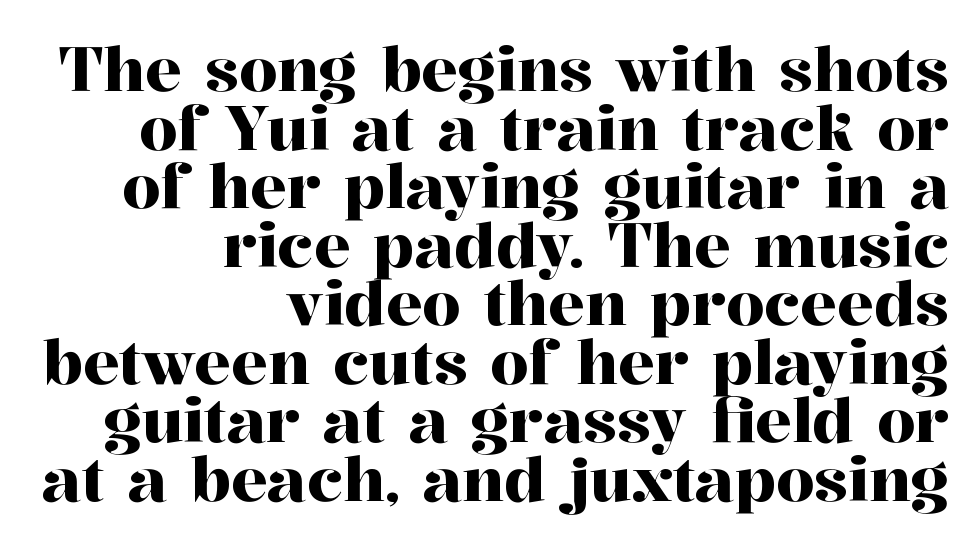
The image shows 61 px serif type, upright; set right-aligned, tight line spacing (0.96x), normal letter spacing, not underlined; high stroke contrast and a medium x-height.
